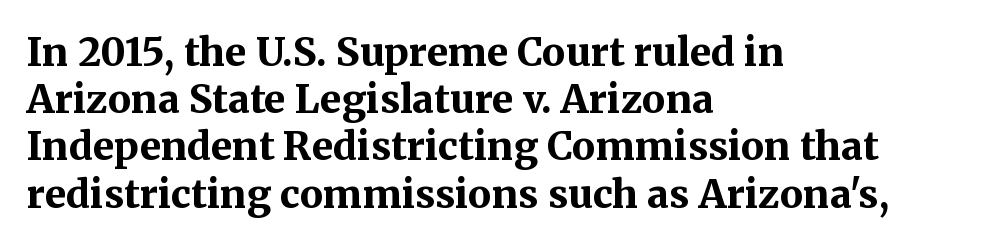
The ragged edge is on the right, which tells us the setting is flush left. Compared with typical body copy, the letter spacing here is the same. Are there feet on the stems? There are — it's a serif. The space beneath each line is pristine and unruled. A typesetter would call this proportional, since set widths differ per character. The font's upright variant was chosen for this text.
